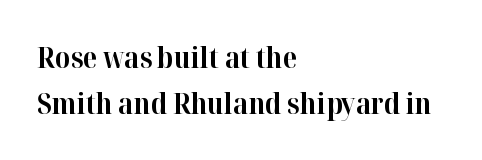
The image shows 29 px bold serif type, upright; set left-aligned, normal line spacing (1.57x), normal letter spacing, not underlined; high stroke contrast and a medium x-height.
